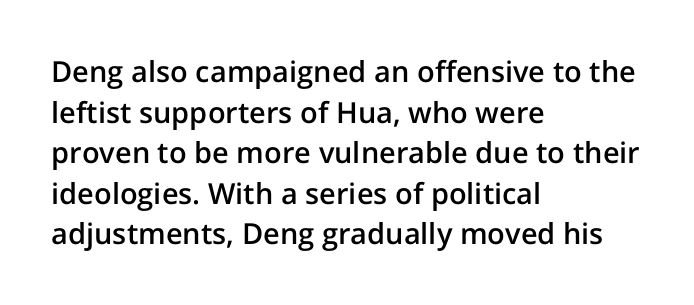
Q: Is the text bold? A: Semi-bold.
Q: Is the text italic (slanted)? A: No, it is upright.
Q: Is the typeface a serif or a sans-serif typeface? A: Sans-serif.
Q: Is the text underlined? A: No.
Q: How is the paragraph aligned? A: Left-aligned.
Q: Is the spacing between letters normal or unusually wide? A: Normal.
Q: Is the spacing between lines tight, normal or loose? A: Normal.
Q: Width (condensed, normal, or wide)? A: Normal.
Q: Stroke contrast? A: Low.
Q: x-height? A: Medium.
Q: Monospaced? A: No.
